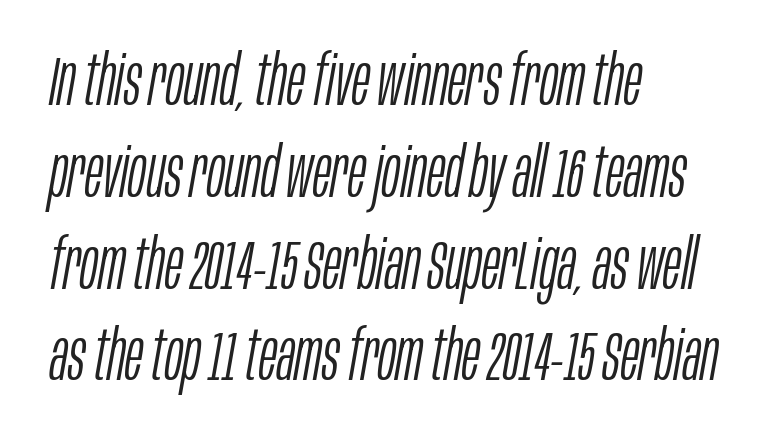
Each word holds together tightly as a unit, with standard inter-letter gaps. Short and long lines alike share a common starting point at left. The letters look calm and open, with moderate or lighter stems. A clean baseline with only descenders dipping below it. If you measured baseline to baseline, you'd find a middling distance. Here the designer chose a conventional face with non-uniform glyph widths.
